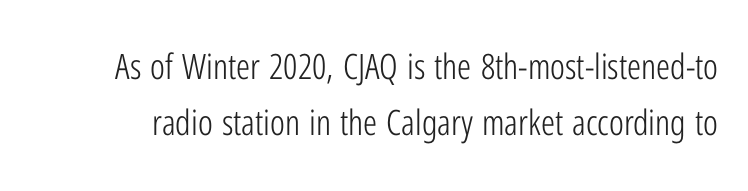
{"serif": "no", "italic": "no", "bold": "no", "weight": "light", "width": "condensed", "stroke_contrast": "low", "x_height": "medium", "monospaced": "no", "underline": "no", "line_spacing": "normal", "line_spacing_ratio": 1.6, "letter_spacing": "normal", "letter_spacing_em": 0.0, "glyph_px": 35}
